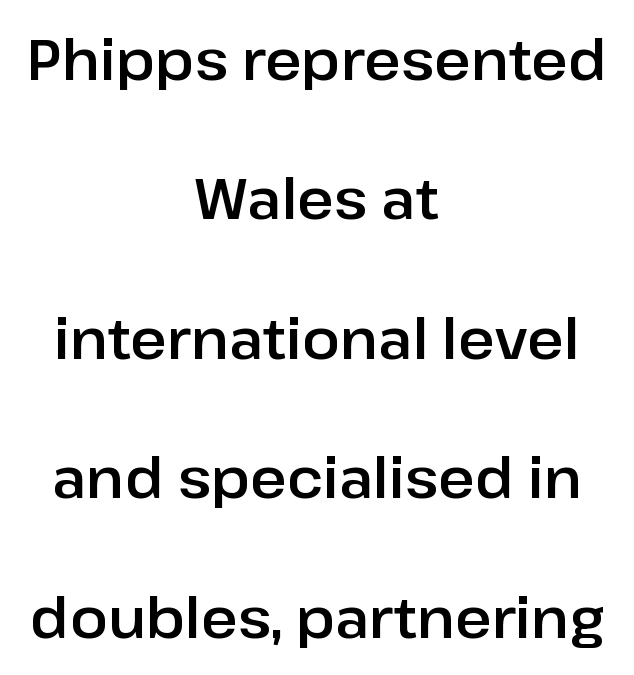
{"serif": "no", "italic": "no", "width": "normal", "stroke_contrast": "low", "x_height": "medium", "monospaced": "no", "underline": "no", "align": "center", "line_spacing": "loose", "line_spacing_ratio": 2.49, "letter_spacing": "normal", "letter_spacing_em": 0.0, "glyph_px": 56}
